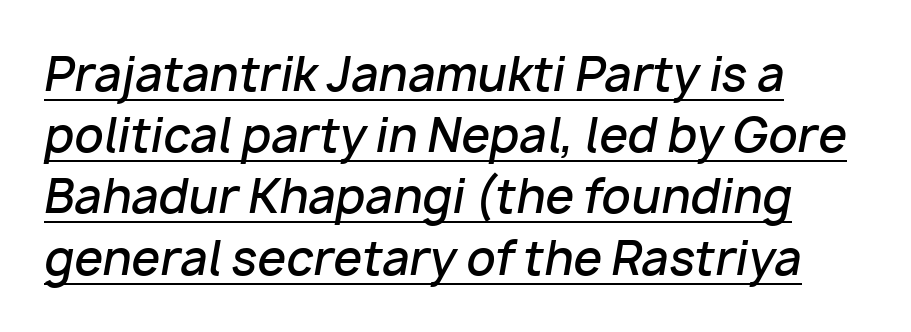
{"italic": "yes", "lean": "right", "slant_degrees": 10, "bold": "semi", "weight": "semibold", "width": "normal", "stroke_contrast": "low", "x_height": "medium", "monospaced": "no", "underline": "yes", "align": "left", "line_spacing": "normal", "line_spacing_ratio": 1.33, "letter_spacing": "normal", "letter_spacing_em": 0.0, "glyph_px": 46}
